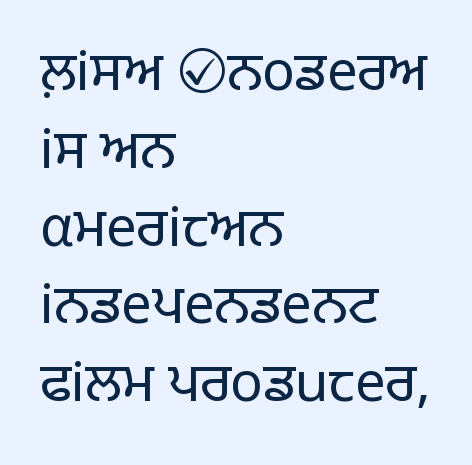
Q: Is the text bold? A: No.
Q: Is the text italic (slanted)? A: No, it is upright.
Q: Is the typeface a serif or a sans-serif typeface? A: Sans-serif.
Q: Is the text underlined? A: No.
Q: How is the paragraph aligned? A: Left-aligned.
Q: Is the spacing between letters normal or unusually wide? A: Normal.
Q: Is the spacing between lines tight, normal or loose? A: Normal.
Q: Width (condensed, normal, or wide)? A: Normal.
Q: Stroke contrast? A: Low.
Q: x-height? A: Large.
Q: Monospaced? A: No.
